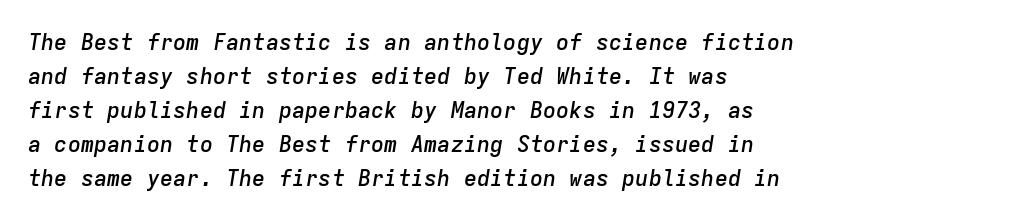
Q: Is the text bold? A: Semi-bold.
Q: Is the text italic (slanted)? A: Yes, it leans right by about 9 degrees.
Q: Is the text underlined? A: No.
Q: How is the paragraph aligned? A: Left-aligned.
Q: Is the spacing between letters normal or unusually wide? A: Normal.
Q: Is the spacing between lines tight, normal or loose? A: Normal.
